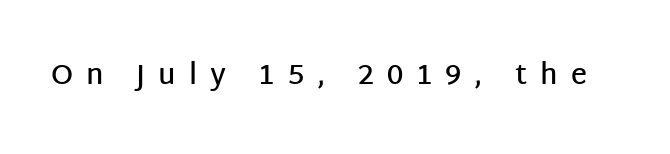
{"serif": "no", "italic": "no", "bold": "semi", "weight": "semibold", "width": "normal", "stroke_contrast": "low", "x_height": "large", "monospaced": "no", "underline": "no", "letter_spacing": "wide", "letter_spacing_em": 0.46, "glyph_px": 28}
